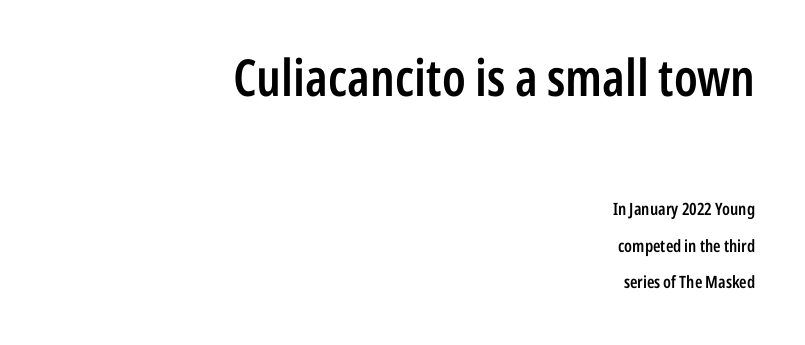
Q: Is the text bold? A: Semi-bold.
Q: Is the text italic (slanted)? A: No, it is upright.
Q: Is the typeface a serif or a sans-serif typeface? A: Sans-serif.
Q: Is the text underlined? A: No.
Q: How is the paragraph aligned? A: Right-aligned.
Q: Is the spacing between letters normal or unusually wide? A: Normal.
Q: Is the spacing between lines tight, normal or loose? A: Loose.
Q: Which block of text is set in a larger size, the first (top) or the second (bottom)? A: The first (top) one.
Q: Width (condensed, normal, or wide)? A: Condensed.
Q: Stroke contrast? A: Low.
Q: x-height? A: Medium.
Q: Monospaced? A: No.
